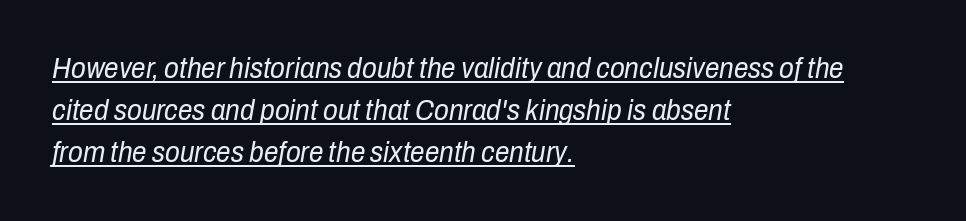
Q: Is the text bold? A: No.
Q: Is the text italic (slanted)? A: Yes, it leans right by about 10 degrees.
Q: Is the text underlined? A: Yes.
Q: How is the paragraph aligned? A: Left-aligned.
Q: Is the spacing between letters normal or unusually wide? A: Normal.
Q: Is the spacing between lines tight, normal or loose? A: Normal.
Q: Width (condensed, normal, or wide)? A: Condensed.
Q: Stroke contrast? A: Low.
Q: x-height? A: Medium.
Q: Monospaced? A: No.
